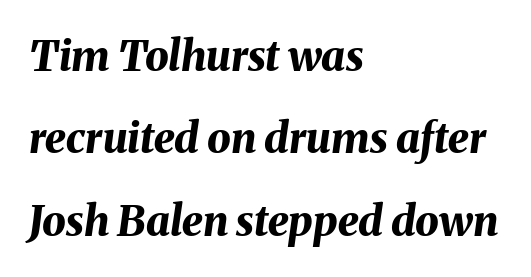
Q: Is the text bold? A: Yes.
Q: Is the text italic (slanted)? A: Yes, it leans right by about 8 degrees.
Q: Is the text underlined? A: No.
Q: How is the paragraph aligned? A: Left-aligned.
Q: Is the spacing between letters normal or unusually wide? A: Normal.
Q: Is the spacing between lines tight, normal or loose? A: Loose.
Q: Width (condensed, normal, or wide)? A: Normal.
Q: Stroke contrast? A: Medium.
Q: x-height? A: Medium.
Q: Monospaced? A: No.
